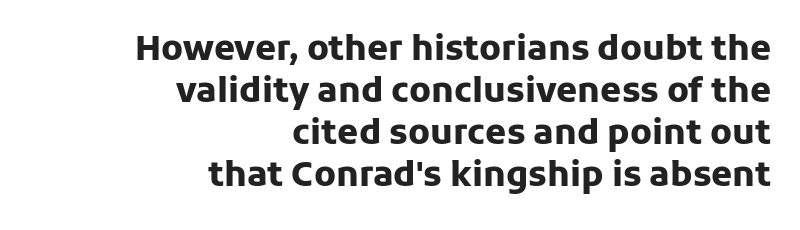
{"serif": "no", "italic": "no", "bold": "yes", "weight": "heavy", "width": "normal", "stroke_contrast": "low", "x_height": "medium", "monospaced": "no", "underline": "no", "align": "right", "line_spacing_ratio": 1.24, "letter_spacing": "normal", "letter_spacing_em": 0.0, "glyph_px": 34}
